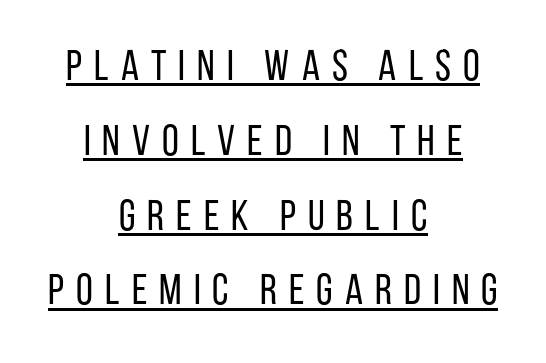
Think standard paragraph weight, or any step lighter than that. The face used here is a sans, in the tradition of grotesques and geometrics. Neither beginnings nor endings align; midpoints do. Is there any slant? The stems are plumb.
